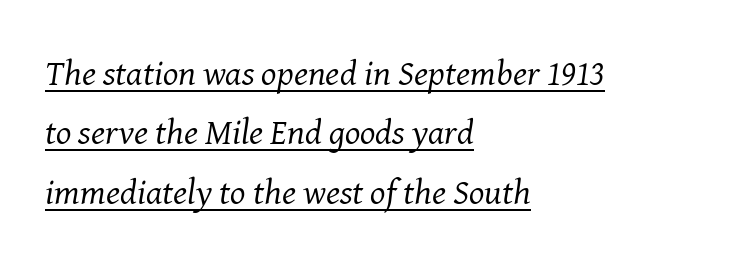
Q: Is the text bold? A: No.
Q: Is the text italic (slanted)? A: Yes, it leans right by about 8 degrees.
Q: Is the typeface a serif or a sans-serif typeface? A: Serif.
Q: Is the text underlined? A: Yes.
Q: How is the paragraph aligned? A: Left-aligned.
Q: Is the spacing between letters normal or unusually wide? A: Normal.
Q: Is the spacing between lines tight, normal or loose? A: Normal.
Q: Width (condensed, normal, or wide)? A: Normal.
Q: Stroke contrast? A: Medium.
Q: x-height? A: Medium.
Q: Monospaced? A: No.
